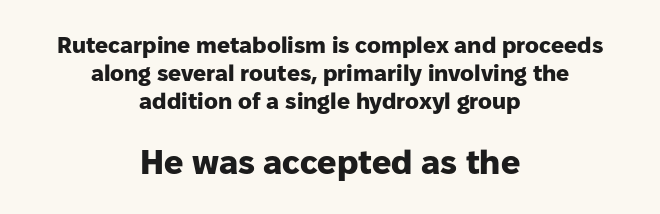
The image shows 34 px heavy sans-serif type, upright; set centered, line spacing 1.22x, normal letter spacing, not underlined; the second (bottom) block is 1.48x larger; low stroke contrast and a medium x-height.
